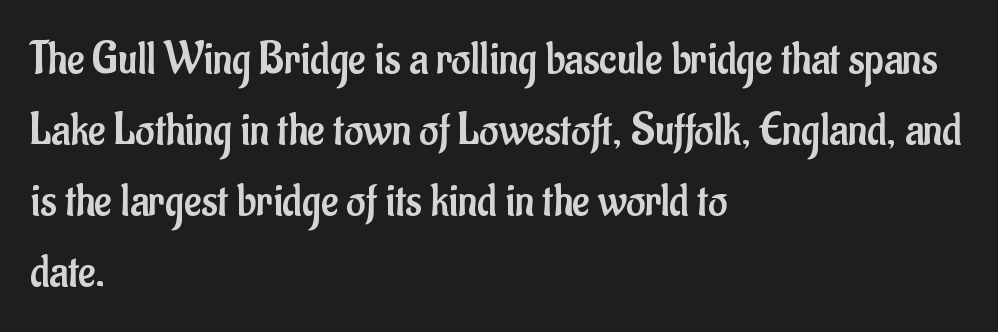
Q: Is the text bold? A: No.
Q: Is the text italic (slanted)? A: No, it is upright.
Q: Is the typeface a serif or a sans-serif typeface? A: Sans-serif.
Q: Is the text underlined? A: No.
Q: How is the paragraph aligned? A: Left-aligned.
Q: Is the spacing between letters normal or unusually wide? A: Normal.
Q: Is the spacing between lines tight, normal or loose? A: Normal.
Q: Width (condensed, normal, or wide)? A: Condensed.
Q: Stroke contrast? A: Low.
Q: x-height? A: Small.
Q: Monospaced? A: No.
